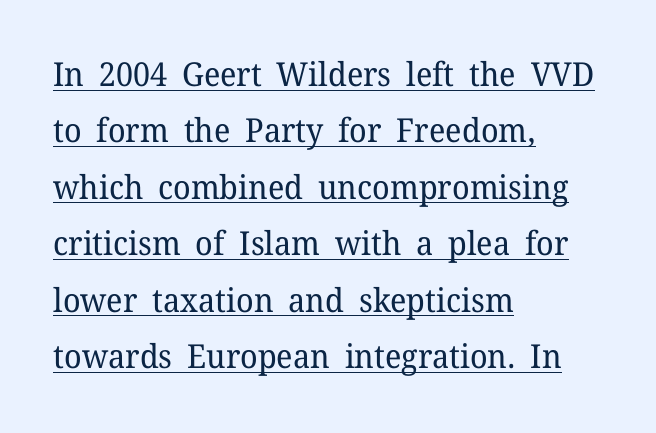
{"serif": "yes", "italic": "no", "bold": "no", "weight": "regular", "width": "normal", "stroke_contrast": "low", "x_height": "medium", "monospaced": "no", "underline": "yes", "align": "left", "line_spacing_ratio": 1.71, "letter_spacing": "normal", "letter_spacing_em": 0.0, "glyph_px": 33}
